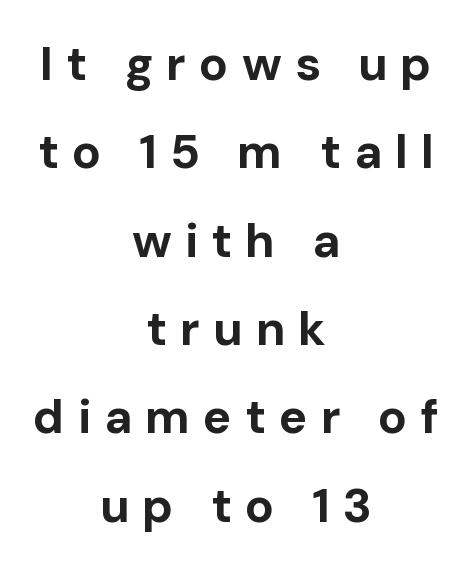
Q: Is the text bold? A: Yes.
Q: Is the text italic (slanted)? A: No, it is upright.
Q: Is the typeface a serif or a sans-serif typeface? A: Sans-serif.
Q: Is the text underlined? A: No.
Q: How is the paragraph aligned? A: Centered.
Q: Is the spacing between letters normal or unusually wide? A: Unusually wide.
Q: Width (condensed, normal, or wide)? A: Normal.
Q: Stroke contrast? A: Low.
Q: x-height? A: Medium.
Q: Monospaced? A: No.
